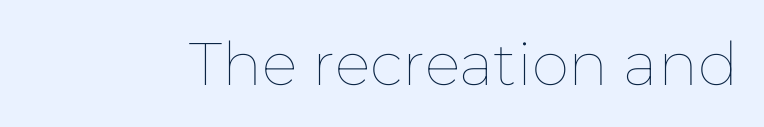
{"italic": "no", "bold": "no", "weight": "thin", "width": "normal", "stroke_contrast": "low", "x_height": "medium", "monospaced": "no", "underline": "no", "letter_spacing": "normal", "letter_spacing_em": 0.0, "glyph_px": 60}
